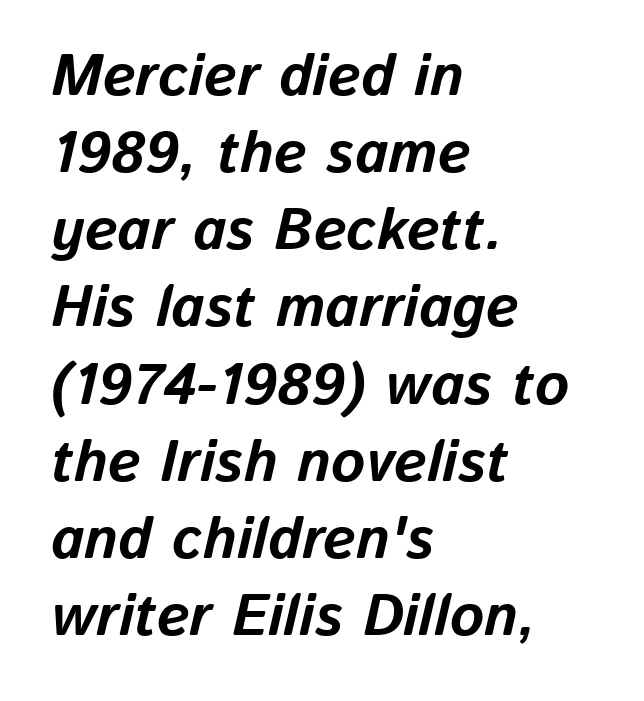
Q: Is the text bold? A: Yes.
Q: Is the text italic (slanted)? A: Yes, it leans right by about 13 degrees.
Q: Is the text underlined? A: No.
Q: How is the paragraph aligned? A: Left-aligned.
Q: Is the spacing between letters normal or unusually wide? A: Normal.
Q: Is the spacing between lines tight, normal or loose? A: Normal.
Q: Width (condensed, normal, or wide)? A: Normal.
Q: Stroke contrast? A: Low.
Q: x-height? A: Medium.
Q: Monospaced? A: No.
